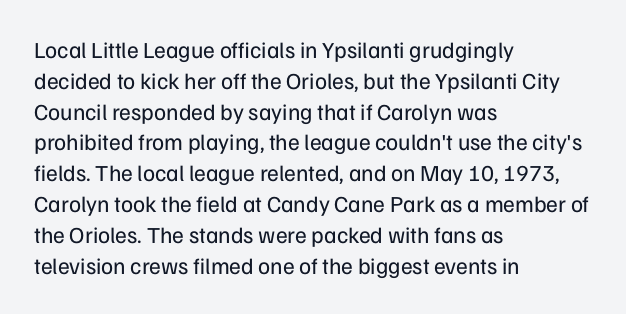
Q: Is the text bold? A: No.
Q: Is the text italic (slanted)? A: No, it is upright.
Q: Is the text underlined? A: No.
Q: How is the paragraph aligned? A: Left-aligned.
Q: Is the spacing between letters normal or unusually wide? A: Normal.
Q: Is the spacing between lines tight, normal or loose? A: Normal.
